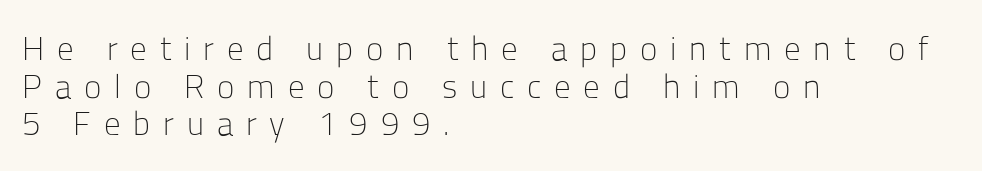
Q: Is the text bold? A: No.
Q: Is the text italic (slanted)? A: No, it is upright.
Q: Is the typeface a serif or a sans-serif typeface? A: Sans-serif.
Q: Is the text underlined? A: No.
Q: How is the paragraph aligned? A: Left-aligned.
Q: Is the spacing between letters normal or unusually wide? A: Unusually wide.
Q: Is the spacing between lines tight, normal or loose? A: Tight.
Q: Width (condensed, normal, or wide)? A: Normal.
Q: Stroke contrast? A: Low.
Q: x-height? A: Medium.
Q: Monospaced? A: No.
